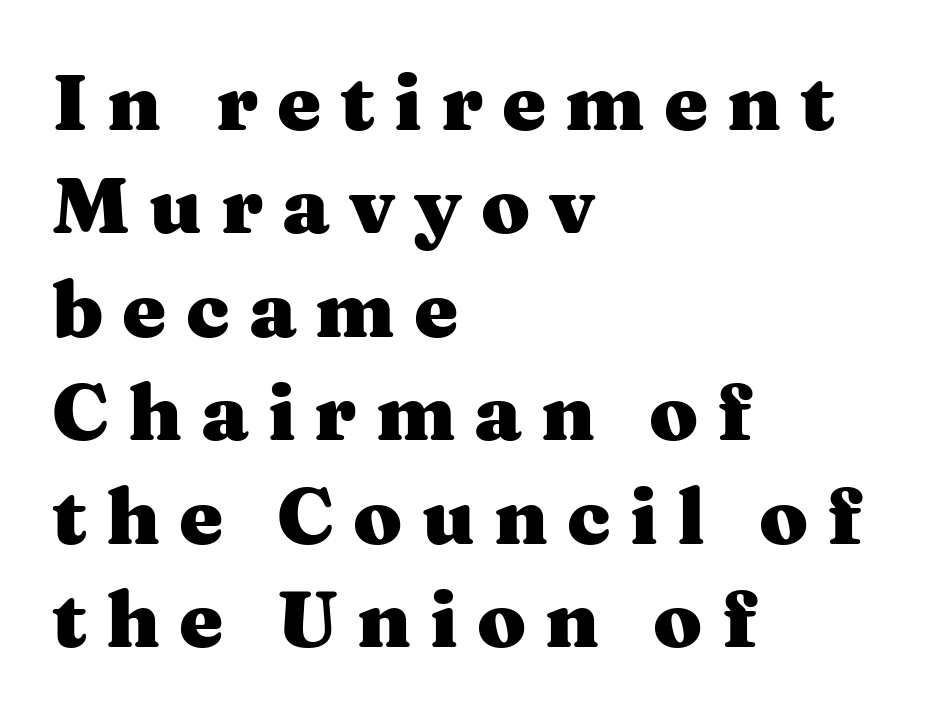
The image shows 79 px heavy, wide serif type, upright; set left-aligned, normal line spacing (1.31x), unusually wide letter spacing (+0.24 em), not underlined; medium stroke contrast and a medium x-height.
